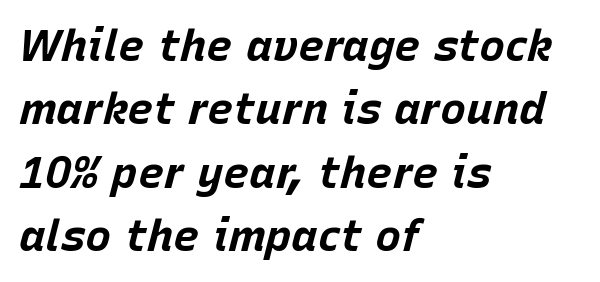
I'd describe the lettering as bold — thick and assertive. Each row of text sits above clean, open space. The text carries the slant typical of an italic or oblique font. Short and long lines alike share a common starting point at left. Note the varied advance widths — an 'i' is clearly narrower than an 'm'.
